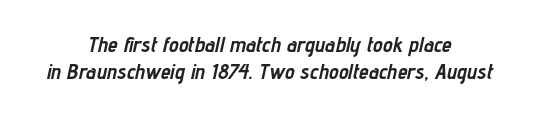
The image shows 22 px bold type, italic (leaning right); set centered, line spacing 1.21x, normal letter spacing, not underlined.
